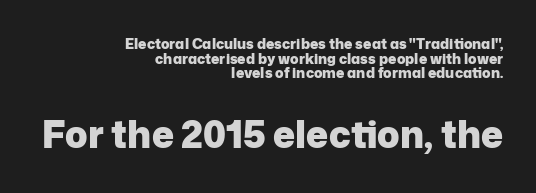
{"serif": "no", "italic": "no", "bold": "yes", "weight": "heavy", "width": "normal", "stroke_contrast": "low", "x_height": "medium", "monospaced": "no", "underline": "no", "align": "right", "line_spacing": "tight", "line_spacing_ratio": 1.05, "letter_spacing": "normal", "letter_spacing_em": 0.0, "larger_block": "second", "size_ratio": 2.64, "glyph_px": 37}
